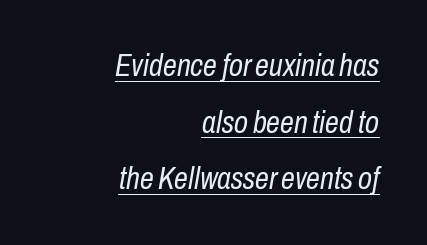
{"italic": "yes", "lean": "right", "slant_degrees": 10, "bold": "no", "weight": "regular", "width": "condensed", "stroke_contrast": "low", "x_height": "medium", "monospaced": "no", "underline": "yes", "align": "right", "line_spacing_ratio": 1.83, "letter_spacing": "normal", "letter_spacing_em": 0.0, "glyph_px": 31}
